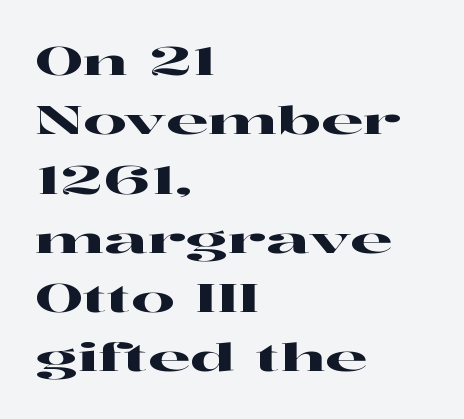
The image shows 38 px wide serif type, upright; set left-aligned, normal line spacing (1.56x), normal letter spacing, not underlined; high stroke contrast and a medium x-height.
